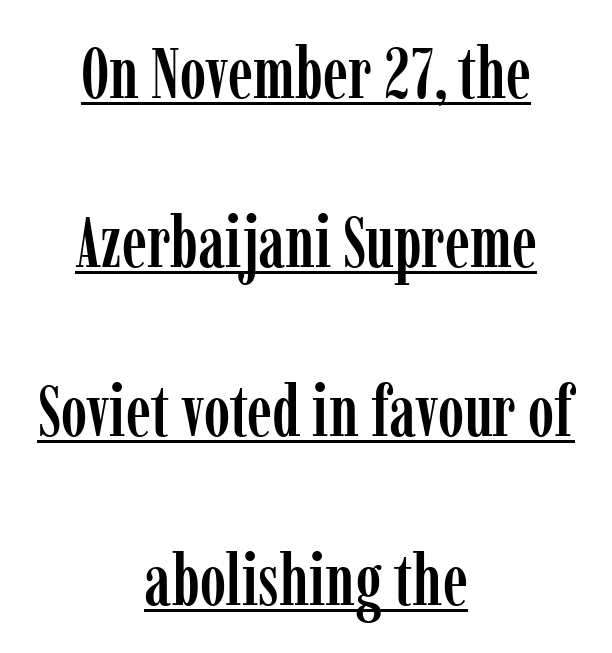
The image shows 71 px condensed serif type, upright; set centered, loose line spacing (2.38x), normal letter spacing, underlined; low stroke contrast and a medium x-height.
